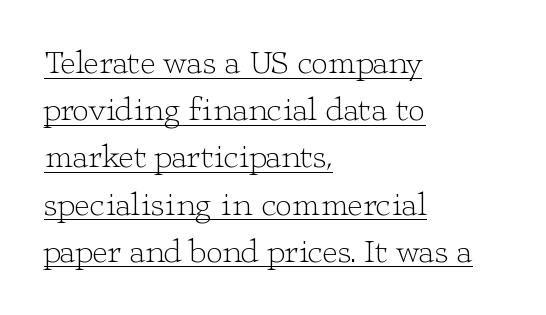
The image shows 33 px light, wide serif type, upright; set left-aligned, normal line spacing (1.43x), normal letter spacing, underlined; low stroke contrast and a medium x-height.
